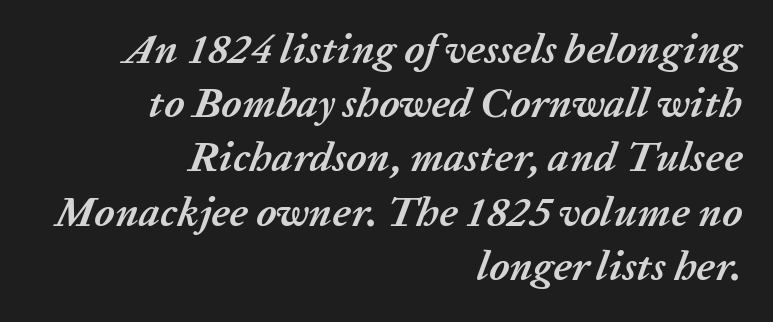
Q: Is the text bold? A: Yes.
Q: Is the text italic (slanted)? A: Yes, it leans right by about 20 degrees.
Q: Is the text underlined? A: No.
Q: How is the paragraph aligned? A: Right-aligned.
Q: Is the spacing between letters normal or unusually wide? A: Normal.
Q: Is the spacing between lines tight, normal or loose? A: Normal.
Q: Width (condensed, normal, or wide)? A: Normal.
Q: Stroke contrast? A: Low.
Q: x-height? A: Medium.
Q: Monospaced? A: No.
